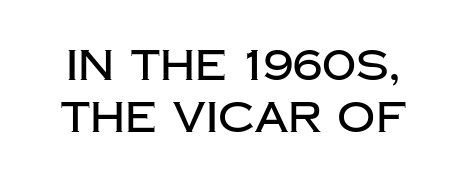
The image shows 42 px sans-serif type, upright; set line spacing 1.23x, normal letter spacing, not underlined; low stroke contrast and a large x-height.
